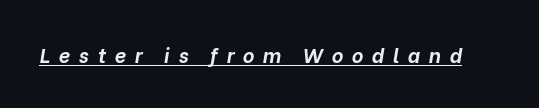
{"italic": "yes", "lean": "right", "slant_degrees": 10, "bold": "yes", "underline": "yes", "letter_spacing": "wide", "letter_spacing_em": 0.43, "glyph_px": 20}
